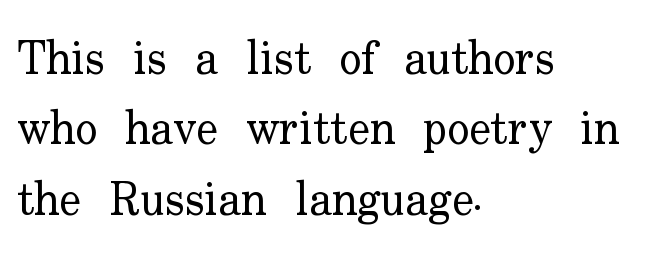
{"serif": "yes", "italic": "no", "bold": "no", "weight": "regular", "width": "normal", "stroke_contrast": "low", "x_height": "small", "monospaced": "no", "underline": "no", "align": "left", "line_spacing": "normal", "line_spacing_ratio": 1.53, "letter_spacing": "normal", "letter_spacing_em": 0.0, "glyph_px": 46}
